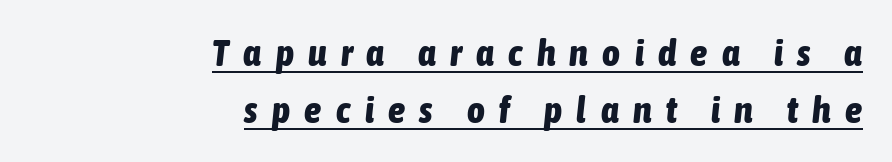
Q: Is the text bold? A: Yes.
Q: Is the text italic (slanted)? A: Yes, it leans right by about 6 degrees.
Q: Is the text underlined? A: Yes.
Q: How is the paragraph aligned? A: Right-aligned.
Q: Is the spacing between letters normal or unusually wide? A: Unusually wide.
Q: Is the spacing between lines tight, normal or loose? A: Normal.
Q: Width (condensed, normal, or wide)? A: Condensed.
Q: Stroke contrast? A: Low.
Q: x-height? A: Medium.
Q: Monospaced? A: No.
